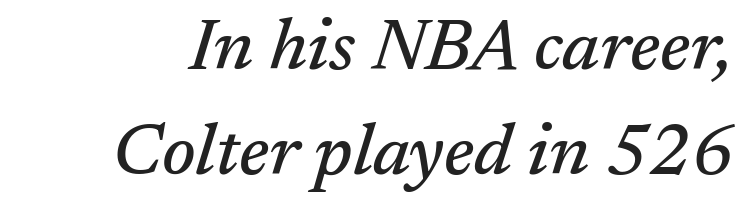
A serif font was chosen for this passage. The block of text has a typical density, with ordinary space between rows. Nobody touched the tracking dial on this one. Is this a fixed-width face? No — the glyphs have proportional, varying widths. The zone under the glyphs is completely vacant.
